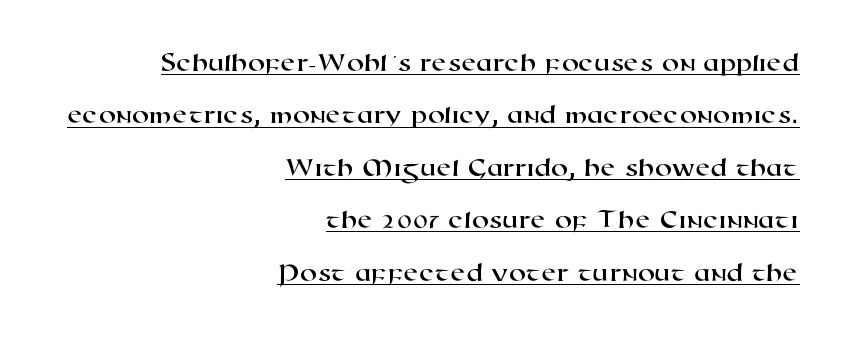
{"underline": "yes", "align": "right", "line_spacing": "loose", "line_spacing_ratio": 1.94, "letter_spacing": "normal", "letter_spacing_em": 0.0, "glyph_px": 27}
